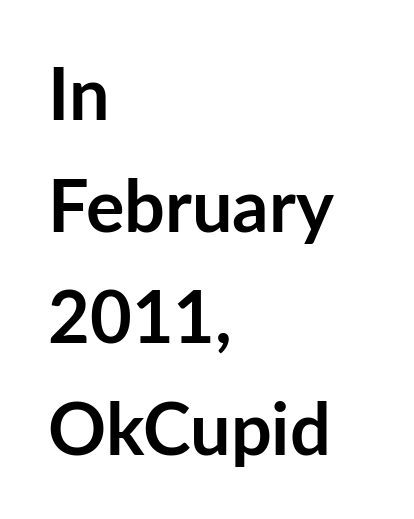
The image shows 72 px semibold sans-serif type, upright; set left-aligned, normal line spacing (1.55x), normal letter spacing, not underlined; low stroke contrast and a medium x-height.
